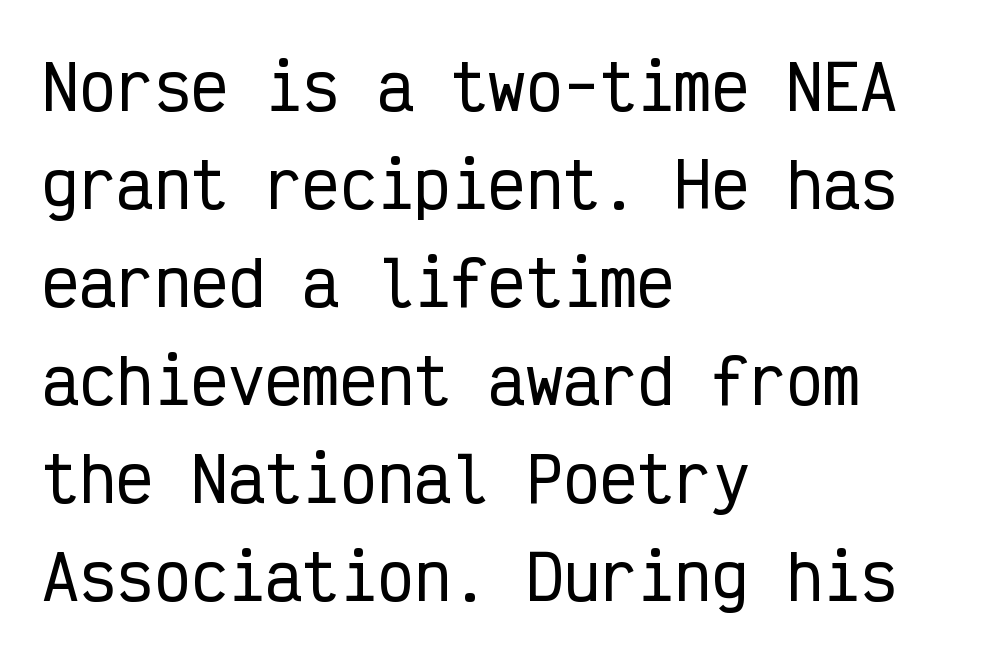
Clear beneath every line of the passage. You could count columns in this text — the font is strictly monospaced. Inter-character spacing is left at the font's built-in metrics. The line-height multiplier appears to be the usual default.
